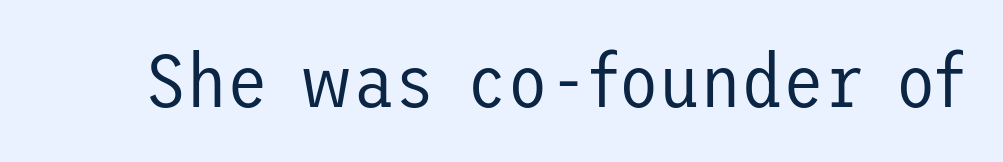
{"serif": "no", "italic": "no", "bold": "no", "weight": "regular", "width": "normal", "stroke_contrast": "low", "x_height": "medium", "underline": "no", "letter_spacing": "normal", "letter_spacing_em": 0.0, "glyph_px": 75}
